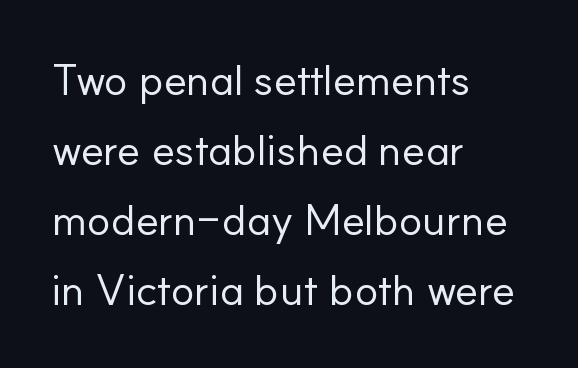
{"serif": "no", "italic": "no", "bold": "no", "weight": "regular", "width": "normal", "stroke_contrast": "low", "x_height": "small", "monospaced": "no", "underline": "no", "align": "left", "line_spacing": "normal", "line_spacing_ratio": 1.59, "letter_spacing": "normal", "letter_spacing_em": 0.0, "glyph_px": 44}
